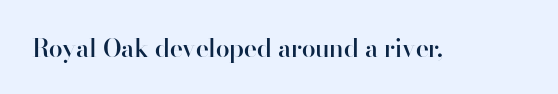
Q: Is the text bold? A: Semi-bold.
Q: Is the text italic (slanted)? A: No, it is upright.
Q: Is the text underlined? A: No.
Q: Is the spacing between letters normal or unusually wide? A: Normal.
